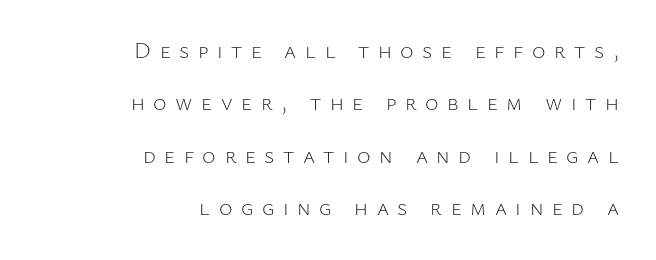
Q: Is the text bold? A: No.
Q: Is the text italic (slanted)? A: No, it is upright.
Q: Is the text underlined? A: No.
Q: How is the paragraph aligned? A: Right-aligned.
Q: Is the spacing between letters normal or unusually wide? A: Unusually wide.
Q: Is the spacing between lines tight, normal or loose? A: Loose.
